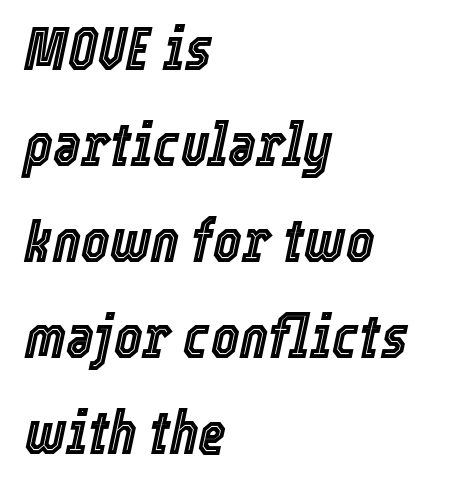
The image shows 60 px condensed type, italic (leaning right); set left-aligned, normal line spacing (1.6x), normal letter spacing, not underlined; a medium x-height.
